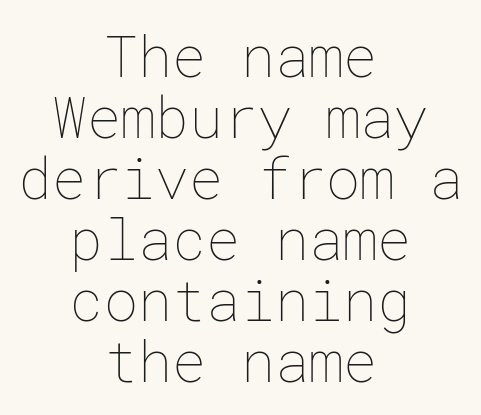
Q: Is the text bold? A: No.
Q: Is the text italic (slanted)? A: No, it is upright.
Q: Is the text underlined? A: No.
Q: How is the paragraph aligned? A: Centered.
Q: Is the spacing between letters normal or unusually wide? A: Normal.
Q: Is the spacing between lines tight, normal or loose? A: Tight.
Q: Width (condensed, normal, or wide)? A: Normal.
Q: Stroke contrast? A: Low.
Q: x-height? A: Medium.
